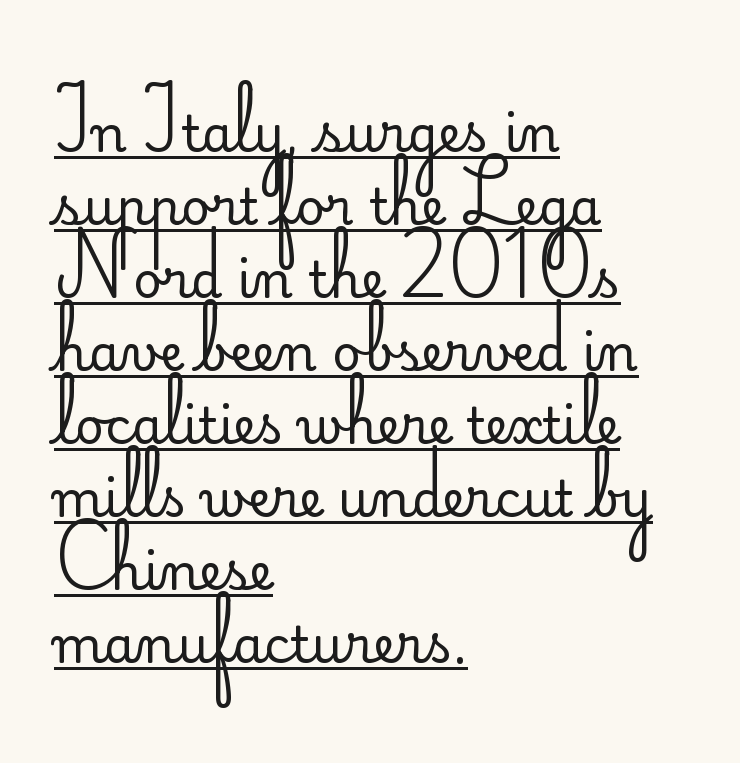
Q: Is the text bold? A: No.
Q: Is the text italic (slanted)? A: No, it is upright.
Q: Is the typeface a serif or a sans-serif typeface? A: Sans-serif.
Q: Is the text underlined? A: Yes.
Q: How is the paragraph aligned? A: Left-aligned.
Q: Is the spacing between letters normal or unusually wide? A: Normal.
Q: Is the spacing between lines tight, normal or loose? A: Normal.
Q: Width (condensed, normal, or wide)? A: Normal.
Q: Stroke contrast? A: Low.
Q: x-height? A: Small.
Q: Monospaced? A: No.
